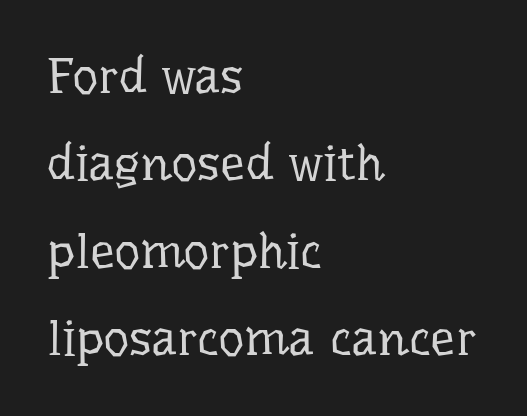
{"serif": "yes", "italic": "no", "bold": "no", "weight": "regular", "width": "normal", "stroke_contrast": "low", "x_height": "medium", "monospaced": "no", "underline": "no", "align": "left", "line_spacing_ratio": 1.75, "letter_spacing": "normal", "letter_spacing_em": 0.0, "glyph_px": 50}
